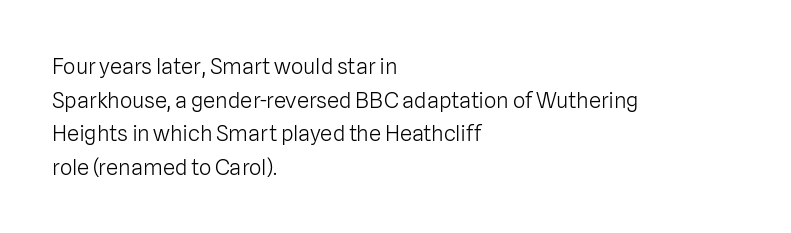
The image shows 22 px text type, upright; set left-aligned, normal line spacing (1.53x), normal letter spacing, not underlined.
